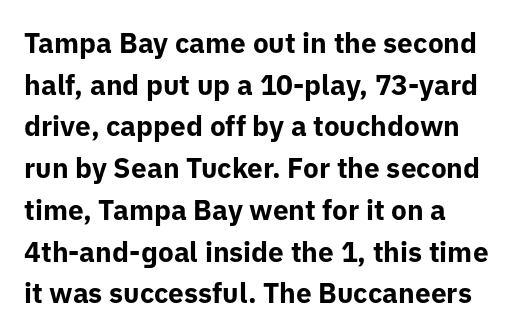
Character widths vary here, with narrow letters taking less room than wide ones. Does the weight exceed regular? Yes, all the way to bold. Students, observe: this is what conventionally led text looks like. The letters sit at their default tracking, neither squeezed nor spread.
